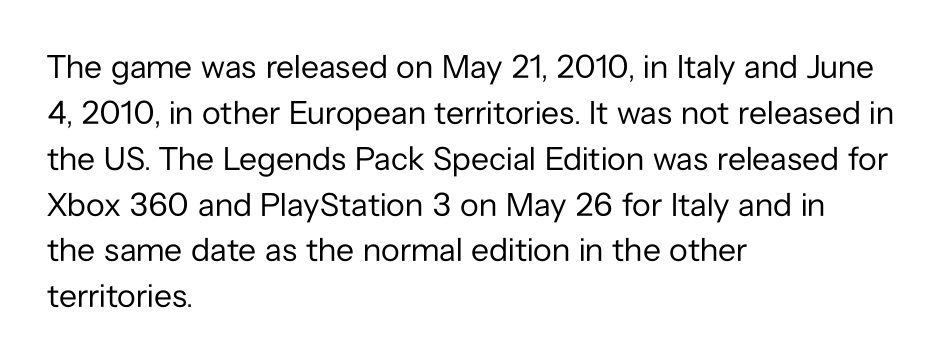
Q: Is the text bold? A: No.
Q: Is the text italic (slanted)? A: No, it is upright.
Q: Is the typeface a serif or a sans-serif typeface? A: Sans-serif.
Q: Is the text underlined? A: No.
Q: How is the paragraph aligned? A: Left-aligned.
Q: Is the spacing between letters normal or unusually wide? A: Normal.
Q: Is the spacing between lines tight, normal or loose? A: Normal.
Q: Width (condensed, normal, or wide)? A: Normal.
Q: Stroke contrast? A: Low.
Q: x-height? A: Medium.
Q: Monospaced? A: No.
